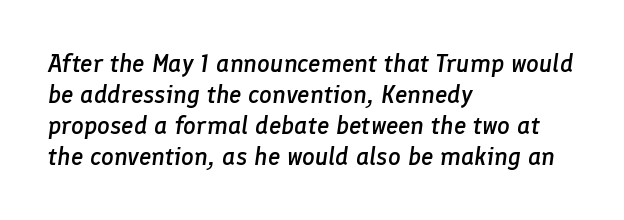
Q: Is the text bold? A: Semi-bold.
Q: Is the text italic (slanted)? A: Yes, it leans right by about 8 degrees.
Q: Is the text underlined? A: No.
Q: How is the paragraph aligned? A: Left-aligned.
Q: Is the spacing between letters normal or unusually wide? A: Normal.
